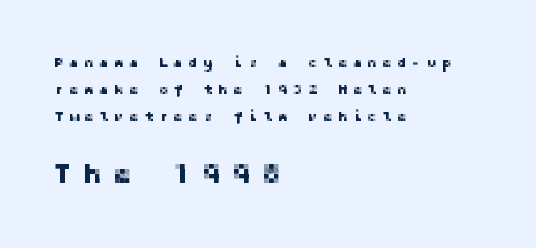
Q: Is the text italic (slanted)? A: No, it is upright.
Q: Is the typeface a serif or a sans-serif typeface? A: Sans-serif.
Q: Is the text underlined? A: No.
Q: How is the paragraph aligned? A: Left-aligned.
Q: Is the spacing between letters normal or unusually wide? A: Unusually wide.
Q: Is the spacing between lines tight, normal or loose? A: Loose.
Q: Which block of text is set in a larger size, the first (top) or the second (bottom)? A: The second (bottom) one.
Q: Width (condensed, normal, or wide)? A: Normal.
Q: Stroke contrast? A: Low.
Q: x-height? A: Medium.
